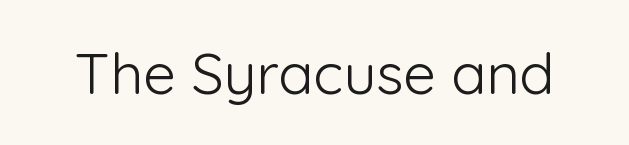
Serif or sans? Sans — the stroke terminals are bare. Has an underline been added? It has not. Do the characters align in a grid? No, the font is proportional. The type sits square on the baseline with zero lean. In terms of letterspacing, this is plain default setting.
